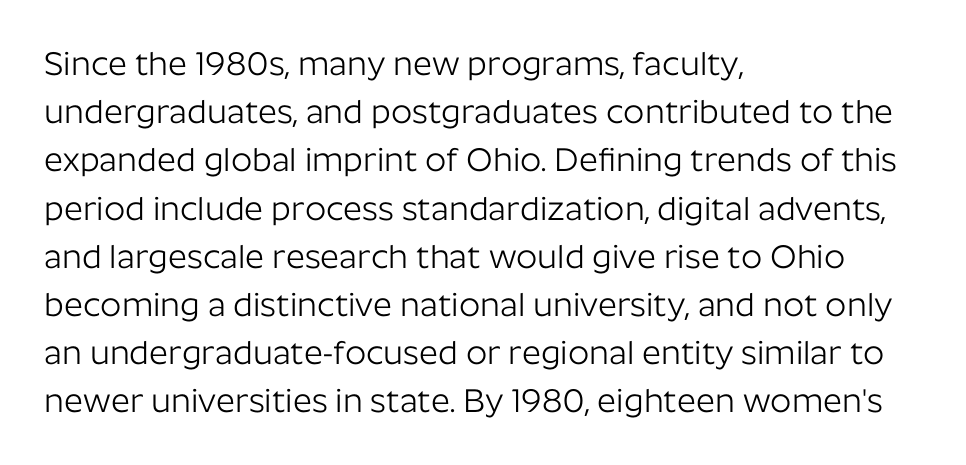
Letters have the restrained weight of plain body copy at most. Do the characters align in a grid? No, the font is proportional. Does the copy run flush right? No — it runs flush left. This sample uses plain, unmodified letter spacing. A typesetter would call this leading conventional body-copy spacing. Ordinary non-slanted type is in use.
